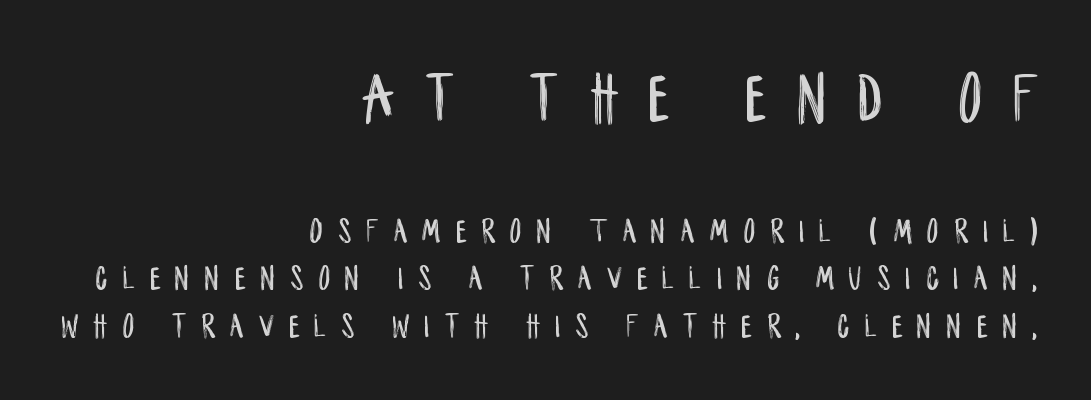
Q: Is the text italic (slanted)? A: No, it is upright.
Q: Is the typeface a serif or a sans-serif typeface? A: Sans-serif.
Q: Is the text underlined? A: No.
Q: How is the paragraph aligned? A: Right-aligned.
Q: Is the spacing between letters normal or unusually wide? A: Unusually wide.
Q: Is the spacing between lines tight, normal or loose? A: Normal.
Q: Which block of text is set in a larger size, the first (top) or the second (bottom)? A: The first (top) one.
Q: Width (condensed, normal, or wide)? A: Condensed.
Q: Stroke contrast? A: Low.
Q: x-height? A: Large.
Q: Monospaced? A: No.
